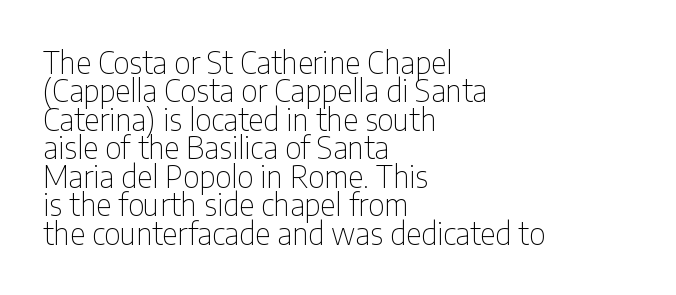
{"serif": "no", "italic": "no", "bold": "no", "weight": "thin", "width": "condensed", "stroke_contrast": "low", "x_height": "medium", "monospaced": "no", "underline": "no", "align": "left", "line_spacing": "tight", "line_spacing_ratio": 0.95, "letter_spacing": "normal", "letter_spacing_em": 0.0, "glyph_px": 30}
